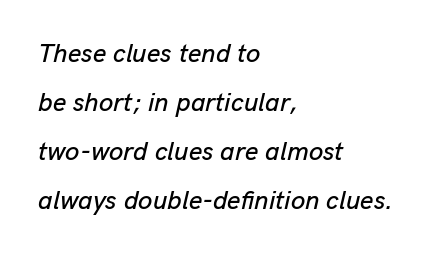
You can tell it's italic because the verticals aren't actually vertical. Line beginnings align vertically; line endings do not. Nobody touched the tracking dial on this one. Descenders are the only things crossing below the line.
